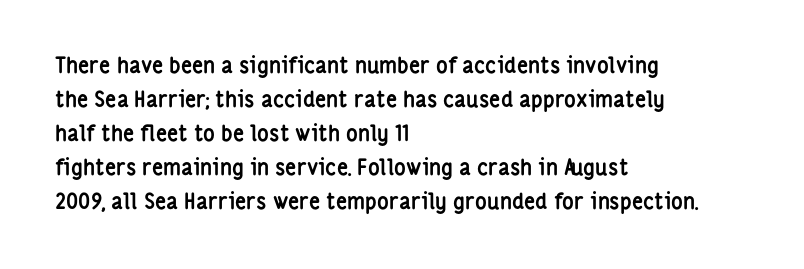
The lettering holds an erect, upright posture throughout. No word sits above an underline. Thick stems and heavy bowls — unmistakably bold. How are the letters spaced? Ordinarily, with no added tracking. Line beginnings align vertically; line endings do not.
